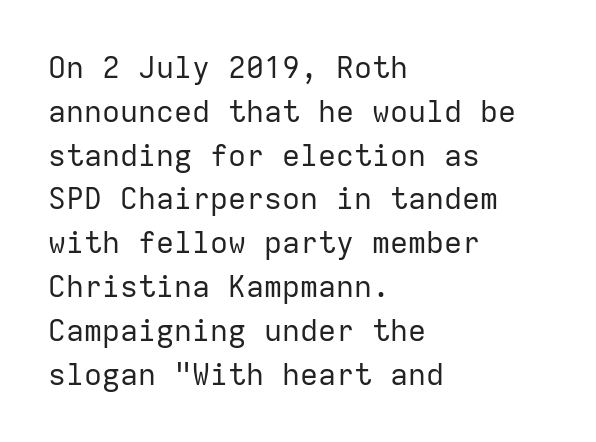
The image shows 30 px regular-weight sans-serif type, upright, monospaced; set left-aligned, normal line spacing (1.46x), normal letter spacing, not underlined; low stroke contrast and a medium x-height.
